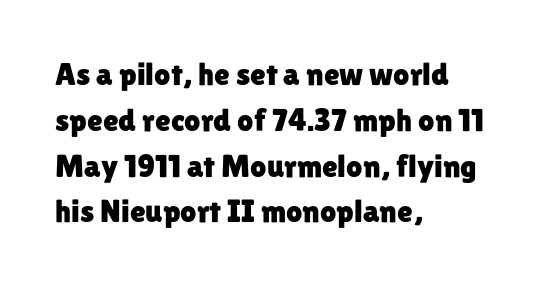
{"serif": "no", "italic": "no", "width": "normal", "stroke_contrast": "low", "x_height": "medium", "monospaced": "no", "underline": "no", "align": "left", "line_spacing": "normal", "line_spacing_ratio": 1.43, "letter_spacing": "normal", "letter_spacing_em": 0.0, "glyph_px": 32}
